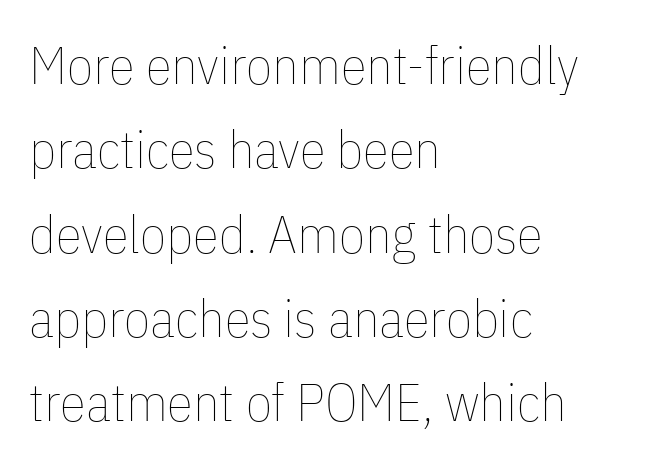
{"italic": "no", "bold": "no", "weight": "thin", "width": "condensed", "stroke_contrast": "low", "x_height": "medium", "monospaced": "no", "underline": "no", "align": "left", "line_spacing": "normal", "line_spacing_ratio": 1.59, "letter_spacing": "normal", "letter_spacing_em": 0.0, "glyph_px": 53}
